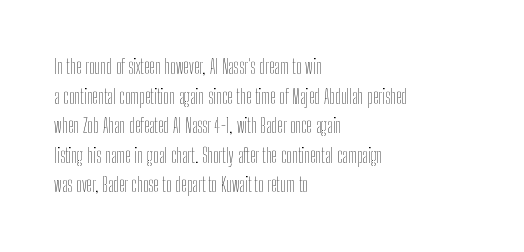
The image shows 20 px text type, upright; set left-aligned, normal line spacing (1.48x), normal letter spacing, not underlined.
